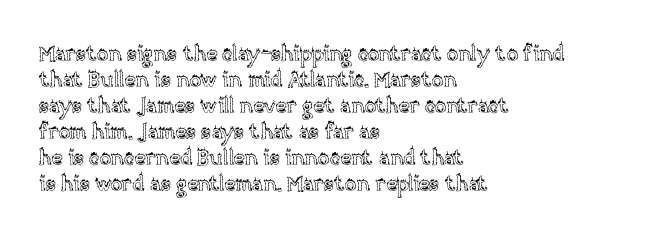
Q: Is the text italic (slanted)? A: No, it is upright.
Q: Is the text underlined? A: No.
Q: How is the paragraph aligned? A: Left-aligned.
Q: Is the spacing between letters normal or unusually wide? A: Normal.
